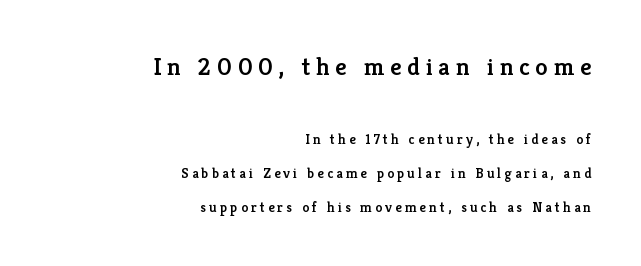
Q: Is the text bold? A: Semi-bold.
Q: Is the text italic (slanted)? A: No, it is upright.
Q: Is the text underlined? A: No.
Q: How is the paragraph aligned? A: Right-aligned.
Q: Is the spacing between letters normal or unusually wide? A: Unusually wide.
Q: Is the spacing between lines tight, normal or loose? A: Loose.
Q: Which block of text is set in a larger size, the first (top) or the second (bottom)? A: The first (top) one.
